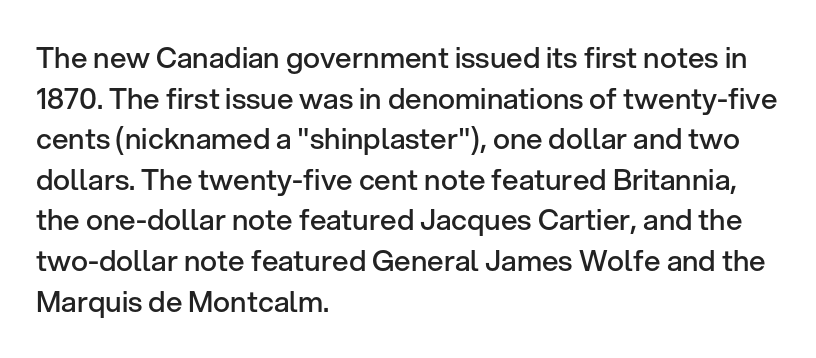
The image shows 29 px semibold sans-serif type, upright; set left-aligned, normal line spacing (1.4x), normal letter spacing, not underlined; low stroke contrast and a medium x-height.
